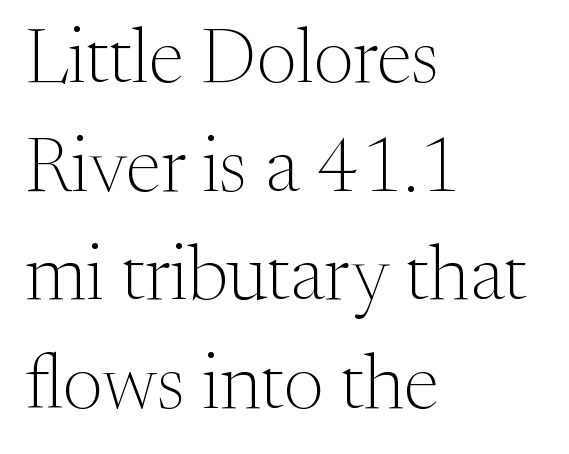
The image shows 77 px light serif type, upright; set left-aligned, normal line spacing (1.41x), normal letter spacing, not underlined; medium stroke contrast and a medium x-height.
